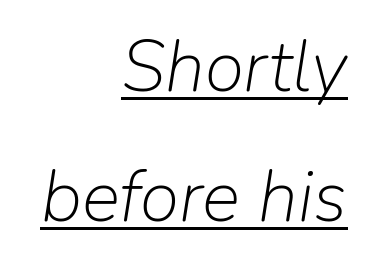
A student would call this right alignment; a typographer would say flush right, rag left. Bold? No — there's no thickening of the strokes. Compared with ordinary roman type, these characters are visibly tilted. The string is rendered with underlining switched on.
